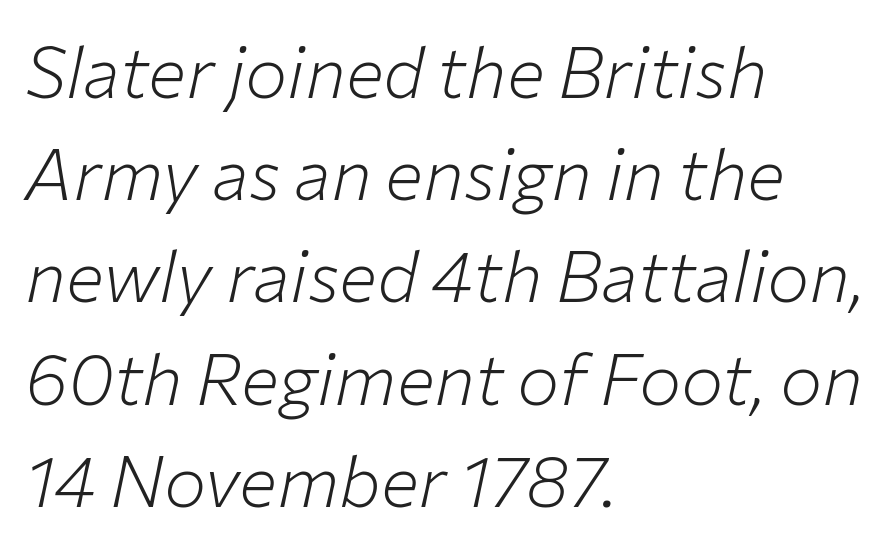
The face looks like a standard text weight, possibly lighter. The lines in this sample share a left origin and differ only in where they stop. Each letter keeps its own natural width here, so spacing adapts to shape. Evenly set lines give the paragraph a standard silhouette.
